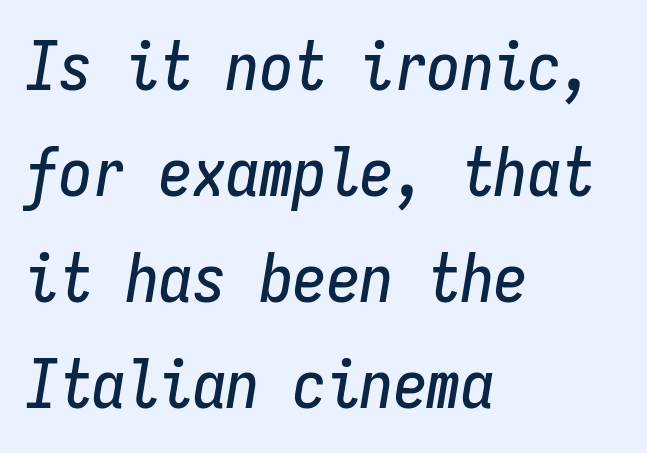
{"italic": "yes", "lean": "right", "slant_degrees": 9, "width": "condensed", "stroke_contrast": "low", "x_height": "medium", "monospaced": "yes", "underline": "no", "align": "left", "line_spacing": "normal", "line_spacing_ratio": 1.58, "letter_spacing": "normal", "letter_spacing_em": 0.0, "glyph_px": 67}
